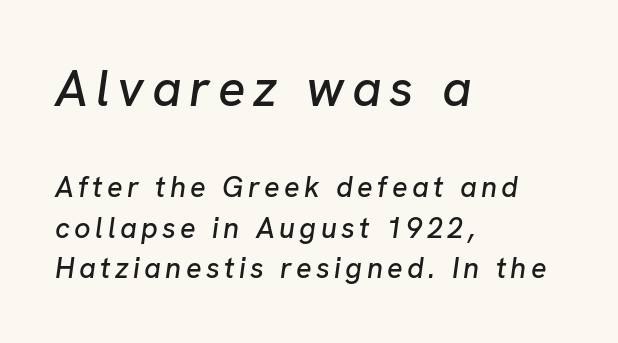
The image shows 51 px text type, italic (leaning right); set left-aligned, normal line spacing (1.41x), not underlined; the first (top) block is 1.76x larger; low stroke contrast and a medium x-height.
